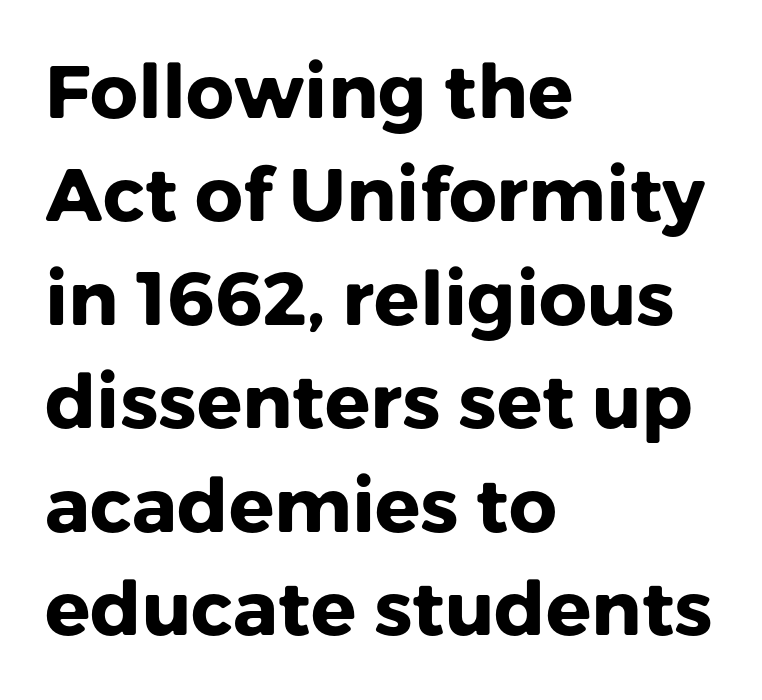
The type family on display is of the sans-serif kind. Note the varied advance widths — an 'i' is clearly narrower than an 'm'. These lines sit exactly where default settings would place them. Horizontally, the lines are justified to the leading edge only. The passage shown has conventional tracking throughout.
